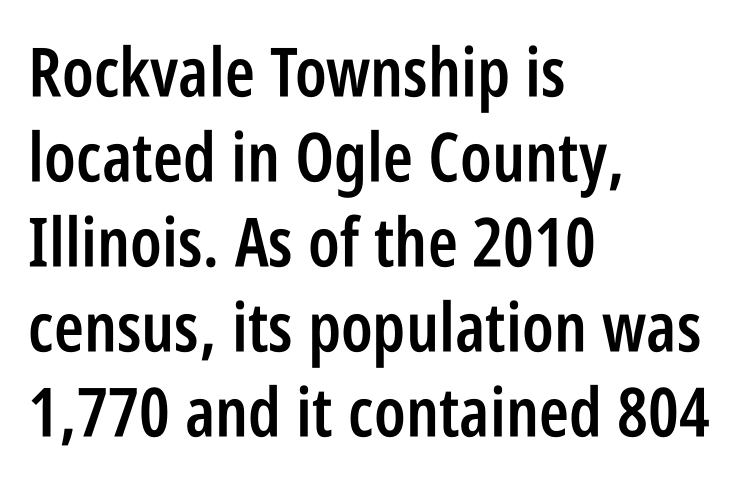
{"serif": "no", "italic": "no", "bold": "semi", "weight": "semibold", "width": "condensed", "stroke_contrast": "low", "x_height": "large", "monospaced": "no", "underline": "no", "align": "left", "line_spacing": "normal", "line_spacing_ratio": 1.25, "letter_spacing": "normal", "letter_spacing_em": 0.0, "glyph_px": 68}
